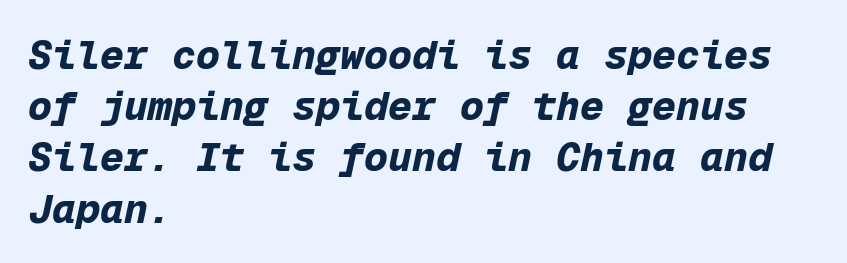
Q: Is the text bold? A: Yes.
Q: Is the text italic (slanted)? A: Yes, it leans right by about 12 degrees.
Q: Is the text underlined? A: No.
Q: How is the paragraph aligned? A: Left-aligned.
Q: Is the spacing between letters normal or unusually wide? A: Normal.
Q: Is the spacing between lines tight, normal or loose? A: Normal.
Q: Width (condensed, normal, or wide)? A: Normal.
Q: Stroke contrast? A: Low.
Q: x-height? A: Medium.
Q: Monospaced? A: Yes.
